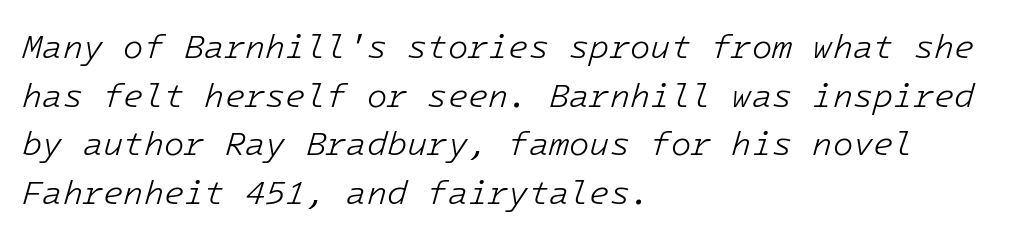
The face used here is monospaced, like something from a code editor. The weight would be labelled regular, book, light, or lighter still. The lines sit at an ordinary, default distance from one another. In terms of posture, this sample is oblique.
